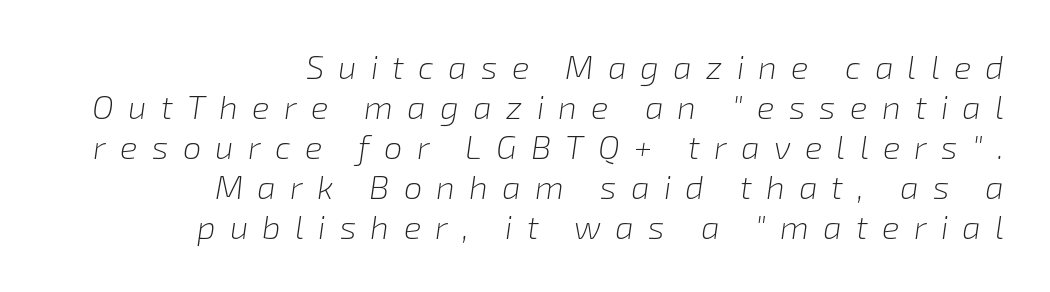
Q: Is the text bold? A: No.
Q: Is the text italic (slanted)? A: Yes, it leans right by about 8 degrees.
Q: Is the text underlined? A: No.
Q: How is the paragraph aligned? A: Right-aligned.
Q: Is the spacing between letters normal or unusually wide? A: Unusually wide.
Q: Width (condensed, normal, or wide)? A: Normal.
Q: Stroke contrast? A: Low.
Q: x-height? A: Medium.
Q: Monospaced? A: No.
